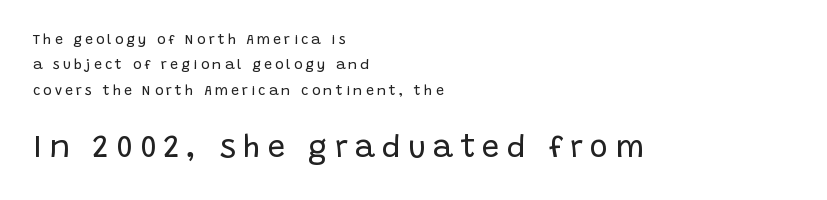
Q: Is the text bold? A: No.
Q: Is the text italic (slanted)? A: No, it is upright.
Q: Is the typeface a serif or a sans-serif typeface? A: Sans-serif.
Q: Is the text underlined? A: No.
Q: How is the paragraph aligned? A: Left-aligned.
Q: Is the spacing between letters normal or unusually wide? A: Unusually wide.
Q: Which block of text is set in a larger size, the first (top) or the second (bottom)? A: The second (bottom) one.
Q: Width (condensed, normal, or wide)? A: Normal.
Q: Stroke contrast? A: Low.
Q: x-height? A: Large.
Q: Monospaced? A: No.
